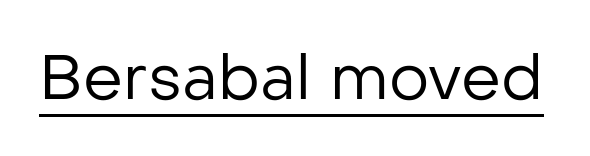
{"serif": "no", "italic": "no", "bold": "no", "weight": "regular", "width": "normal", "stroke_contrast": "low", "x_height": "medium", "monospaced": "no", "underline": "yes", "letter_spacing": "normal", "letter_spacing_em": 0.0, "glyph_px": 63}
